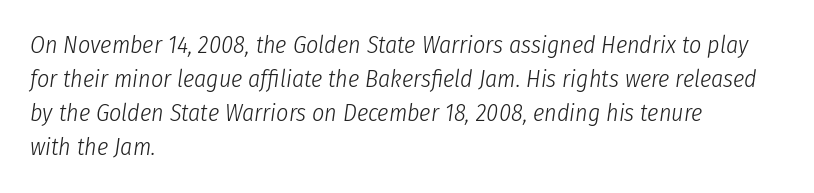
This rendering uses left alignment, leaving the right contour irregular. Descenders are the only things crossing below the line. Vertical spacing — default. The specimen reads as italic at a glance. The tracking reads as untouched default to a designer's eye. Weight: not bold — regular or lighter.
